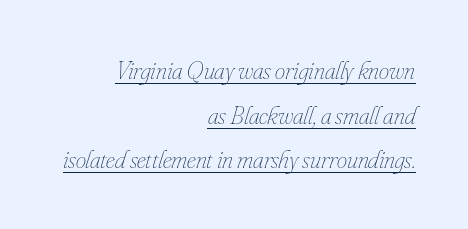
Q: Is the text bold? A: No.
Q: Is the text italic (slanted)? A: Yes, it leans right by about 16 degrees.
Q: Is the text underlined? A: Yes.
Q: How is the paragraph aligned? A: Right-aligned.
Q: Is the spacing between letters normal or unusually wide? A: Normal.
